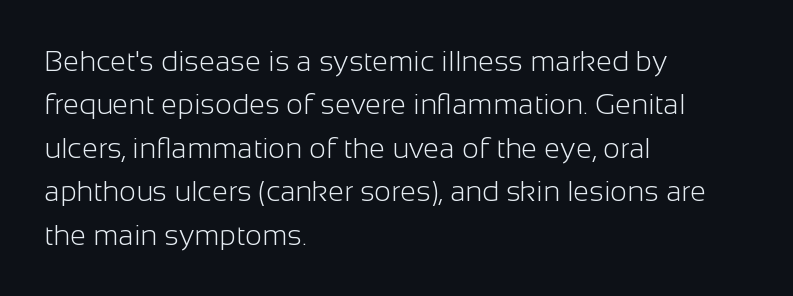
The image shows 29 px light sans-serif type, upright; set left-aligned, normal line spacing (1.5x), normal letter spacing, not underlined; low stroke contrast and a medium x-height.
